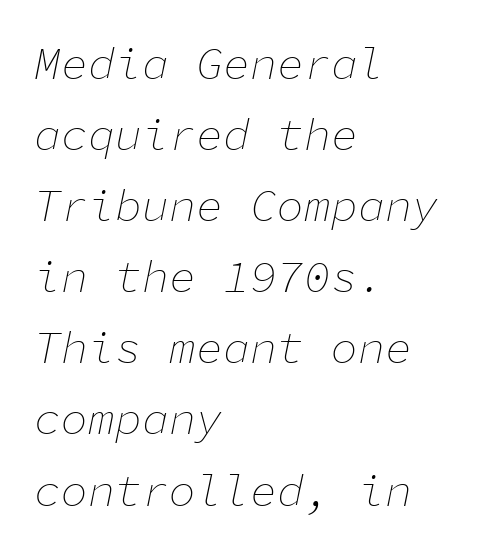
{"italic": "yes", "lean": "right", "slant_degrees": 11, "bold": "no", "weight": "thin", "width": "normal", "stroke_contrast": "low", "x_height": "medium", "monospaced": "yes", "underline": "no", "align": "left", "line_spacing": "normal", "line_spacing_ratio": 1.58, "letter_spacing": "normal", "letter_spacing_em": 0.0, "glyph_px": 45}
